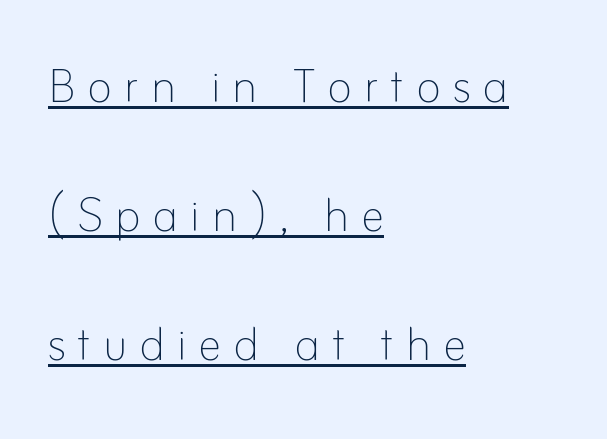
Q: Is the text bold? A: No.
Q: Is the text italic (slanted)? A: No, it is upright.
Q: Is the text underlined? A: Yes.
Q: How is the paragraph aligned? A: Left-aligned.
Q: Is the spacing between letters normal or unusually wide? A: Unusually wide.
Q: Is the spacing between lines tight, normal or loose? A: Loose.
Q: Width (condensed, normal, or wide)? A: Normal.
Q: Stroke contrast? A: Low.
Q: x-height? A: Small.
Q: Monospaced? A: No.
